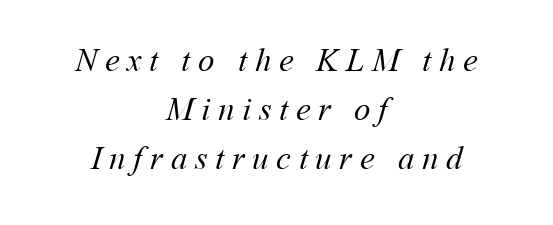
{"bold": "no", "weight": "regular", "width": "normal", "stroke_contrast": "medium", "x_height": "medium", "monospaced": "no", "underline": "no", "align": "center", "line_spacing": "normal", "line_spacing_ratio": 1.49, "letter_spacing": "wide", "letter_spacing_em": 0.23, "glyph_px": 33}
